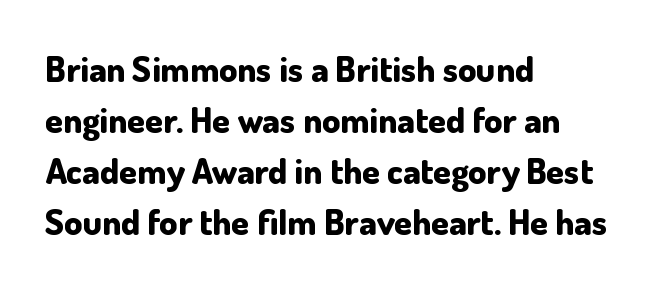
Q: Is the text bold? A: Yes.
Q: Is the text italic (slanted)? A: No, it is upright.
Q: Is the typeface a serif or a sans-serif typeface? A: Sans-serif.
Q: Is the text underlined? A: No.
Q: How is the paragraph aligned? A: Left-aligned.
Q: Is the spacing between letters normal or unusually wide? A: Normal.
Q: Is the spacing between lines tight, normal or loose? A: Normal.
Q: Width (condensed, normal, or wide)? A: Normal.
Q: Stroke contrast? A: Low.
Q: x-height? A: Small.
Q: Monospaced? A: No.
